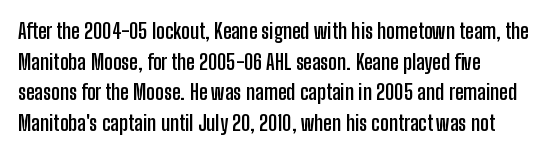
Glyph-to-glyph distance matches everyday printed text. If you drew a line through each stem, it would be perfectly vertical. Horizontal bands of white between lines are of average thickness. Type without underlining. The glyphs have the mass of a bold cut.
